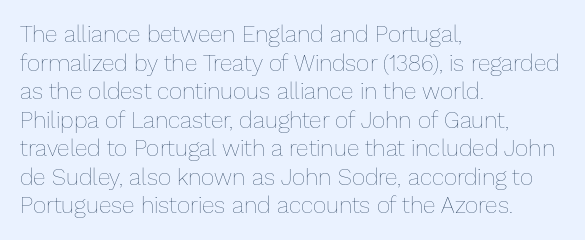
The image shows 23 px text type, upright; set left-aligned, line spacing 1.24x, normal letter spacing, not underlined.
